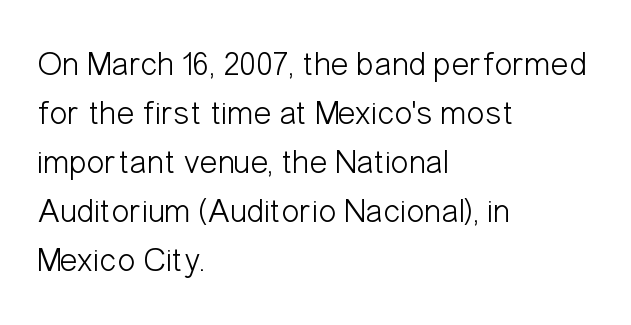
{"serif": "no", "italic": "no", "bold": "no", "weight": "light", "width": "condensed", "stroke_contrast": "low", "x_height": "medium", "monospaced": "no", "underline": "no", "align": "left", "line_spacing": "normal", "line_spacing_ratio": 1.44, "letter_spacing": "normal", "letter_spacing_em": 0.0, "glyph_px": 34}
